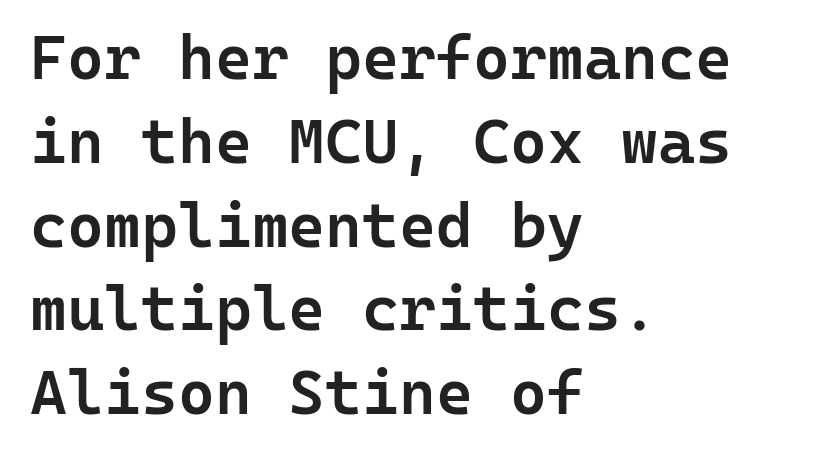
The image shows 63 px semibold sans-serif type, upright, monospaced; set left-aligned, normal line spacing (1.33x), normal letter spacing, not underlined; low stroke contrast and a medium x-height.
